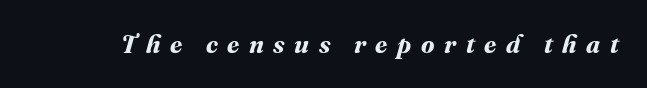
The image shows 25 px bold type; set unusually wide letter spacing (+0.38 em), not underlined.
